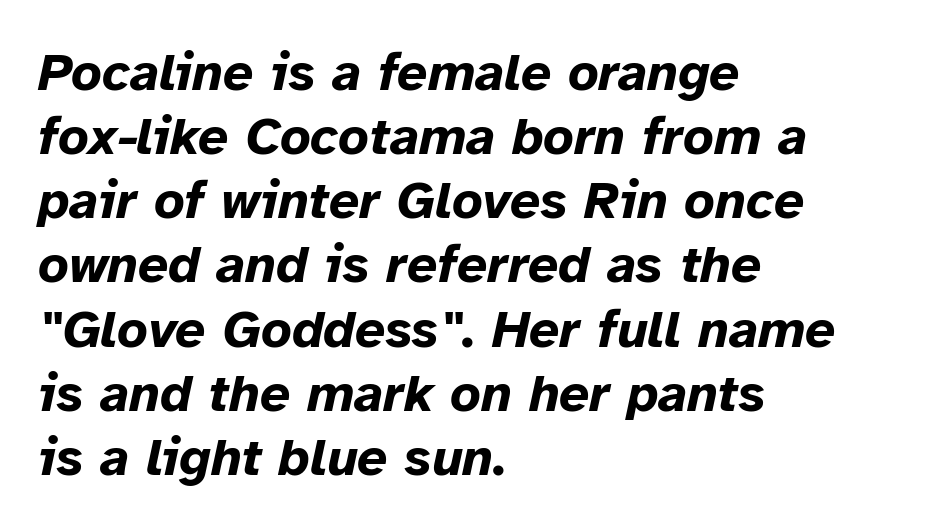
{"italic": "yes", "lean": "right", "slant_degrees": 12, "bold": "yes", "weight": "bold", "width": "normal", "stroke_contrast": "low", "x_height": "medium", "monospaced": "no", "underline": "no", "align": "left", "line_spacing_ratio": 1.21, "letter_spacing": "normal", "letter_spacing_em": 0.0, "glyph_px": 53}
